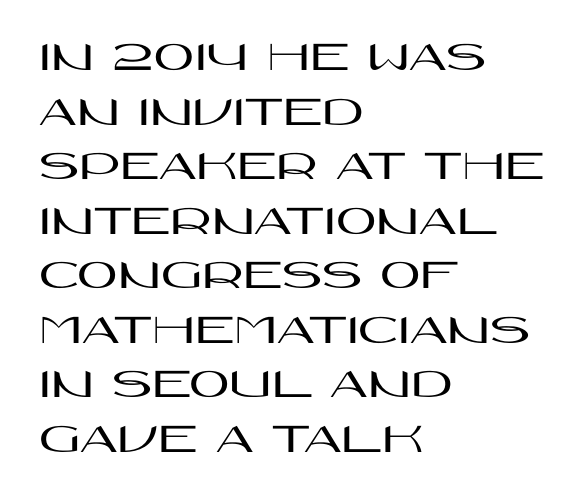
The image shows 44 px wide sans-serif type, upright; set left-aligned, line spacing 1.24x, normal letter spacing, not underlined; high stroke contrast and a large x-height.
